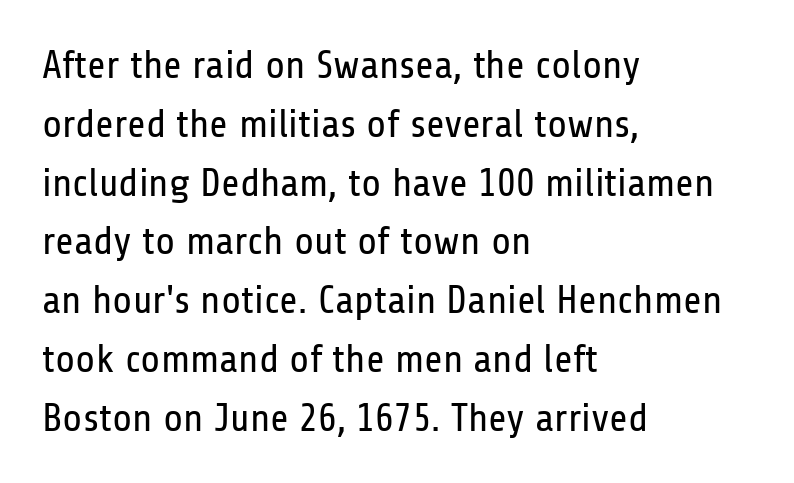
The image shows 40 px regular-weight, condensed sans-serif type, upright; set left-aligned, normal line spacing (1.47x), normal letter spacing, not underlined; low stroke contrast and a medium x-height.
